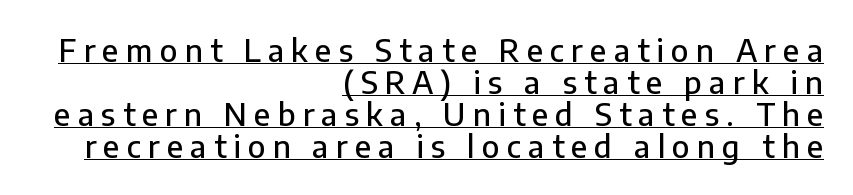
Q: Is the text italic (slanted)? A: No, it is upright.
Q: Is the typeface a serif or a sans-serif typeface? A: Sans-serif.
Q: Is the text underlined? A: Yes.
Q: How is the paragraph aligned? A: Right-aligned.
Q: Is the spacing between letters normal or unusually wide? A: Unusually wide.
Q: Is the spacing between lines tight, normal or loose? A: Tight.
Q: Width (condensed, normal, or wide)? A: Normal.
Q: Stroke contrast? A: Low.
Q: x-height? A: Medium.
Q: Monospaced? A: No.
